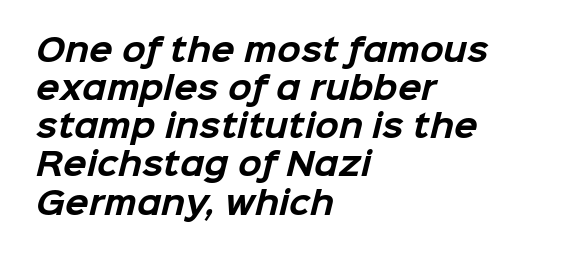
Nobody touched the tracking dial on this one. Typographically, this falls in the sans-serif category. A full-strength bold gives these letters their thick strokes. Varying glyph widths throughout — classic text-font behaviour.
